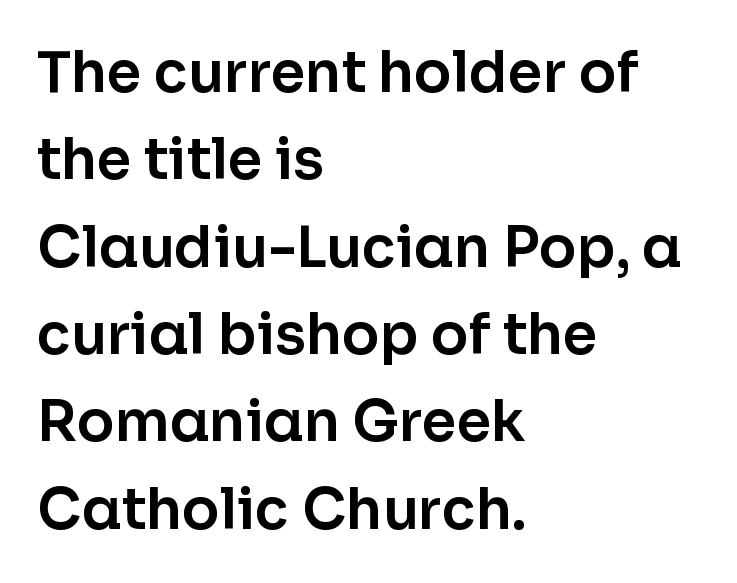
Italic: no, the glyphs are upright roman. Spacing verdict: proportional, widths tailored to each character. Each word holds together tightly as a unit, with standard inter-letter gaps. Anything drawn beneath the words? Only blank space.
